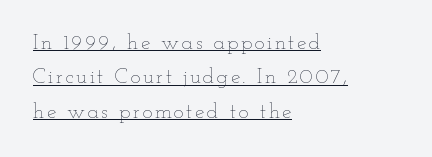
Q: Is the text bold? A: No.
Q: Is the text italic (slanted)? A: No, it is upright.
Q: Is the text underlined? A: Yes.
Q: How is the paragraph aligned? A: Left-aligned.
Q: Is the spacing between lines tight, normal or loose? A: Normal.
